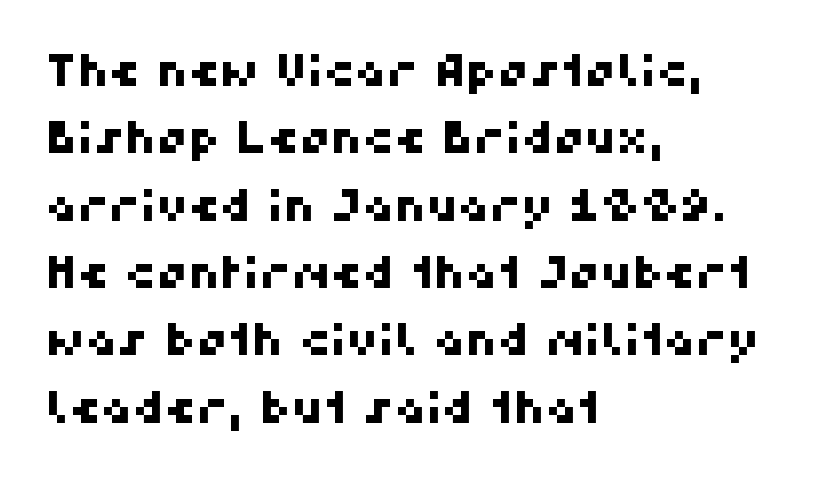
Q: Is the typeface a serif or a sans-serif typeface? A: Sans-serif.
Q: Is the text underlined? A: No.
Q: How is the paragraph aligned? A: Left-aligned.
Q: Is the spacing between letters normal or unusually wide? A: Normal.
Q: Is the spacing between lines tight, normal or loose? A: Normal.
Q: Width (condensed, normal, or wide)? A: Normal.
Q: Stroke contrast? A: High.
Q: x-height? A: Medium.
Q: Monospaced? A: No.
